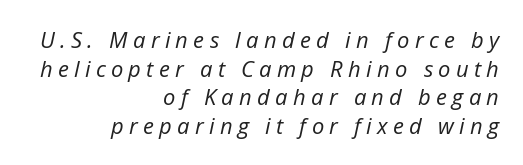
{"italic": "yes", "lean": "right", "slant_degrees": 12, "bold": "no", "underline": "no", "align": "right", "line_spacing": "normal", "line_spacing_ratio": 1.3, "letter_spacing": "wide", "letter_spacing_em": 0.24, "glyph_px": 22}
